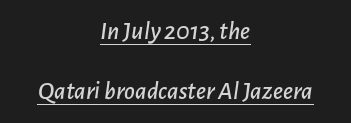
The lines in this sample share a center point and differ in where they start and stop. The axis of the letterforms is tilted away from vertical. No extra tracking has been applied to these lines. Like a heading marked for emphasis, these lines bear an underscore. Vertically, the passage feels expansive, rows floating well apart.
